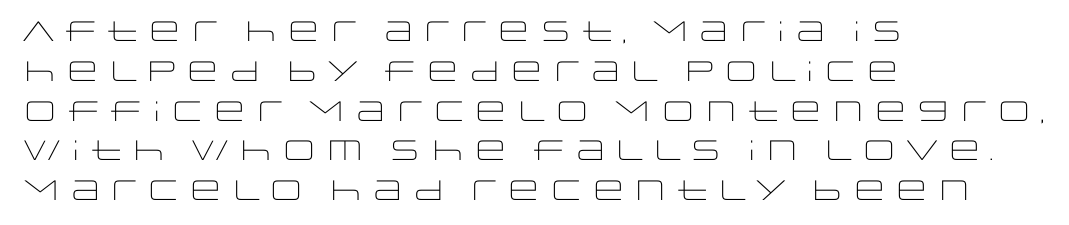
Q: Is the text bold? A: No.
Q: Is the text italic (slanted)? A: No, it is upright.
Q: Is the typeface a serif or a sans-serif typeface? A: Sans-serif.
Q: Is the text underlined? A: No.
Q: How is the paragraph aligned? A: Left-aligned.
Q: Is the spacing between letters normal or unusually wide? A: Normal.
Q: Is the spacing between lines tight, normal or loose? A: Normal.
Q: Width (condensed, normal, or wide)? A: Wide.
Q: Stroke contrast? A: Low.
Q: x-height? A: Large.
Q: Monospaced? A: No.
